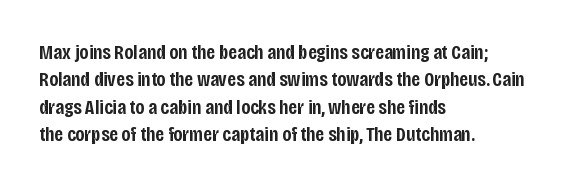
{"italic": "no", "bold": "semi", "underline": "no", "align": "left", "line_spacing": "normal", "line_spacing_ratio": 1.3, "letter_spacing": "normal", "letter_spacing_em": 0.0, "glyph_px": 21}
